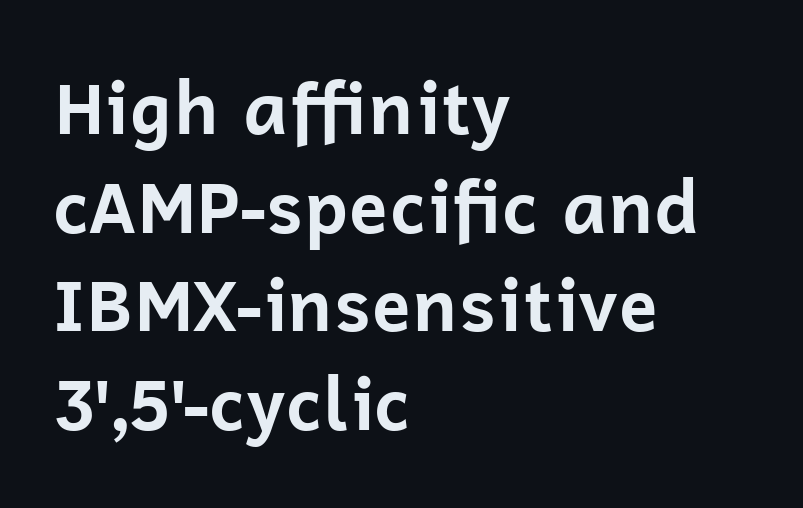
{"serif": "no", "italic": "no", "bold": "yes", "weight": "bold", "width": "normal", "stroke_contrast": "low", "x_height": "medium", "monospaced": "no", "underline": "no", "align": "left", "line_spacing": "normal", "line_spacing_ratio": 1.37, "letter_spacing": "normal", "letter_spacing_em": 0.0, "glyph_px": 72}
